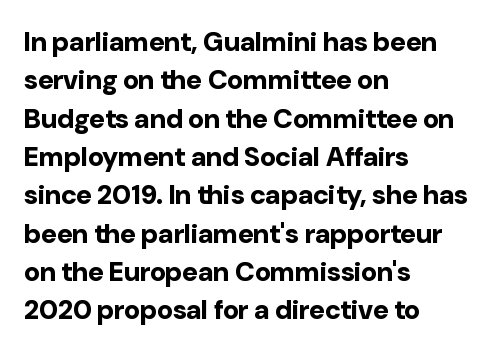
Q: Is the text bold? A: Yes.
Q: Is the text italic (slanted)? A: No, it is upright.
Q: Is the text underlined? A: No.
Q: How is the paragraph aligned? A: Left-aligned.
Q: Is the spacing between letters normal or unusually wide? A: Normal.
Q: Is the spacing between lines tight, normal or loose? A: Normal.
